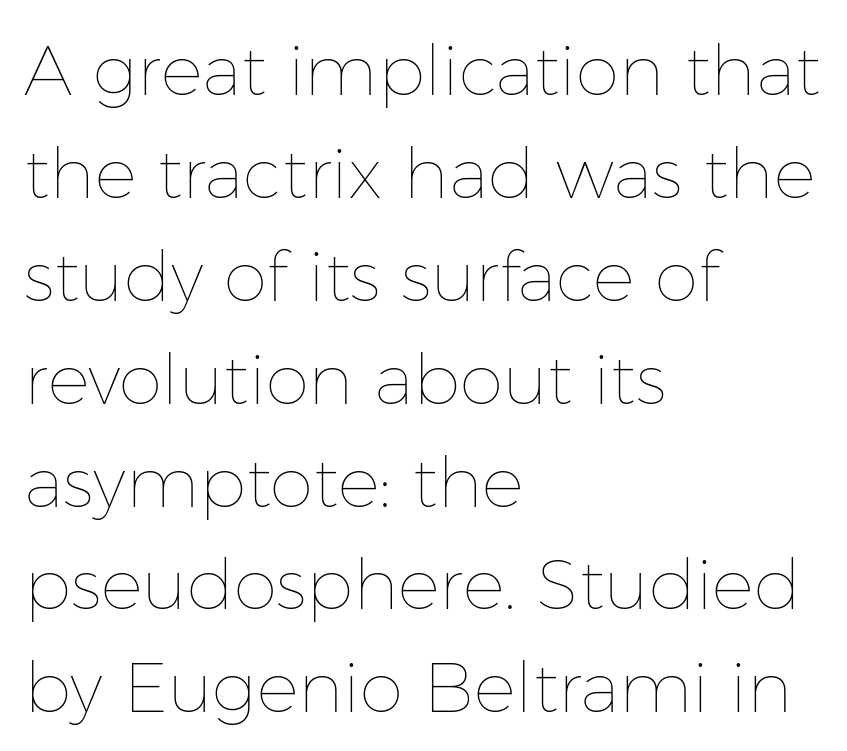
Q: Is the text bold? A: No.
Q: Is the text italic (slanted)? A: No, it is upright.
Q: Is the text underlined? A: No.
Q: How is the paragraph aligned? A: Left-aligned.
Q: Is the spacing between letters normal or unusually wide? A: Normal.
Q: Is the spacing between lines tight, normal or loose? A: Normal.
Q: Width (condensed, normal, or wide)? A: Normal.
Q: Stroke contrast? A: Low.
Q: x-height? A: Medium.
Q: Monospaced? A: No.
